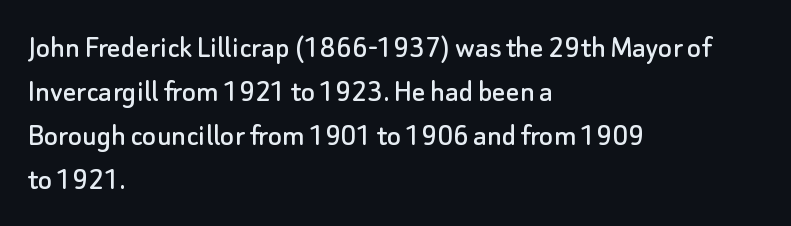
{"serif": "no", "italic": "no", "width": "normal", "stroke_contrast": "low", "x_height": "small", "monospaced": "no", "underline": "no", "align": "left", "line_spacing": "normal", "line_spacing_ratio": 1.33, "letter_spacing": "normal", "letter_spacing_em": 0.0, "glyph_px": 33}
